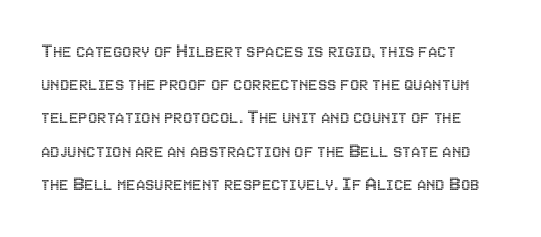
{"italic": "no", "underline": "no", "line_spacing": "normal", "line_spacing_ratio": 1.58, "letter_spacing": "normal", "letter_spacing_em": 0.0, "glyph_px": 21}
